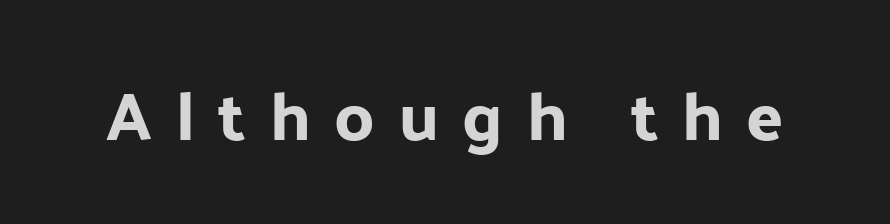
Q: Is the text italic (slanted)? A: No, it is upright.
Q: Is the typeface a serif or a sans-serif typeface? A: Sans-serif.
Q: Is the text underlined? A: No.
Q: Is the spacing between letters normal or unusually wide? A: Unusually wide.
Q: Width (condensed, normal, or wide)? A: Normal.
Q: Stroke contrast? A: Low.
Q: x-height? A: Medium.
Q: Monospaced? A: No.
